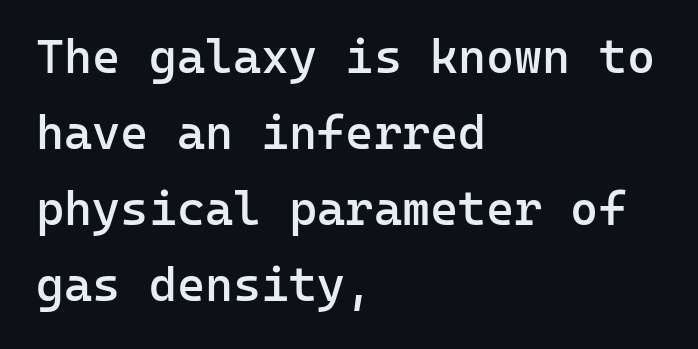
The image shows 48 px semibold sans-serif type, upright, monospaced; set left-aligned, normal line spacing (1.58x), normal letter spacing, not underlined; low stroke contrast and a medium x-height.
